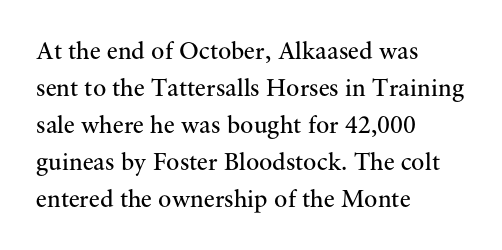
Q: Is the text bold? A: No.
Q: Is the text italic (slanted)? A: No, it is upright.
Q: Is the text underlined? A: No.
Q: How is the paragraph aligned? A: Left-aligned.
Q: Is the spacing between letters normal or unusually wide? A: Normal.
Q: Is the spacing between lines tight, normal or loose? A: Normal.
